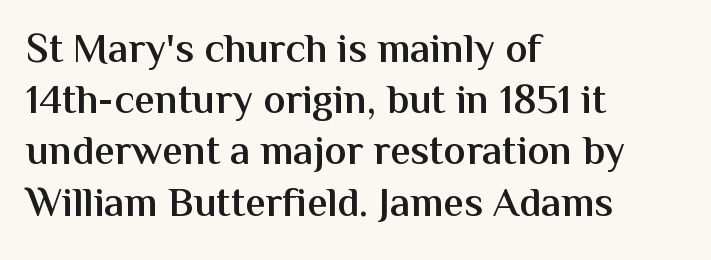
Q: Is the text bold? A: Semi-bold.
Q: Is the text italic (slanted)? A: No, it is upright.
Q: Is the typeface a serif or a sans-serif typeface? A: Sans-serif.
Q: Is the text underlined? A: No.
Q: How is the paragraph aligned? A: Left-aligned.
Q: Is the spacing between letters normal or unusually wide? A: Normal.
Q: Is the spacing between lines tight, normal or loose? A: Normal.
Q: Width (condensed, normal, or wide)? A: Normal.
Q: Stroke contrast? A: Medium.
Q: x-height? A: Medium.
Q: Monospaced? A: No.
